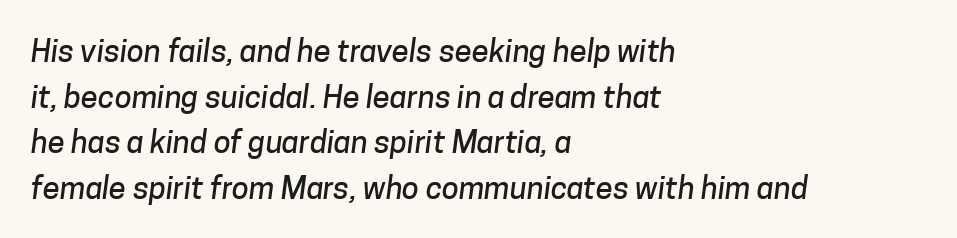
Vertically, the passage feels balanced, rows spaced as you'd expect. You could not count columns in this text — the font is proportionally spaced. Caption: multi-line text, flush left, ragged right. Note: no serifs on the glyphs. Only glyphs here, with clear space below each row.
